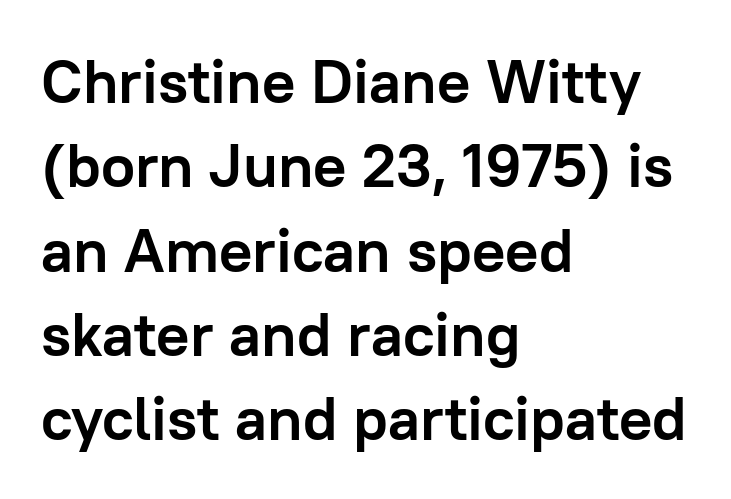
Q: Is the text bold? A: Yes.
Q: Is the text italic (slanted)? A: No, it is upright.
Q: Is the typeface a serif or a sans-serif typeface? A: Sans-serif.
Q: Is the text underlined? A: No.
Q: How is the paragraph aligned? A: Left-aligned.
Q: Is the spacing between letters normal or unusually wide? A: Normal.
Q: Is the spacing between lines tight, normal or loose? A: Normal.
Q: Width (condensed, normal, or wide)? A: Normal.
Q: Stroke contrast? A: Low.
Q: x-height? A: Medium.
Q: Monospaced? A: No.
